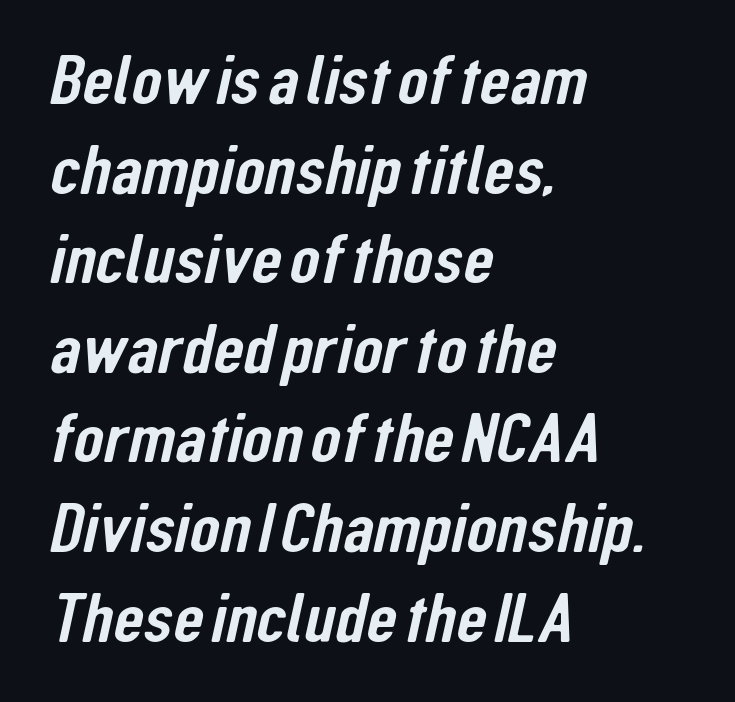
The image shows 70 px condensed sans-serif type; set left-aligned, normal line spacing (1.28x), normal letter spacing, not underlined; low stroke contrast and a medium x-height.
